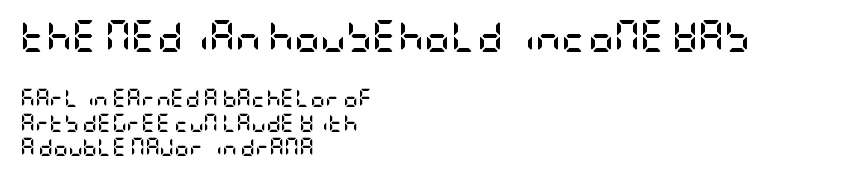
Q: Is the text bold? A: Yes.
Q: Is the text italic (slanted)? A: No, it is upright.
Q: Is the typeface a serif or a sans-serif typeface? A: Sans-serif.
Q: Is the text underlined? A: No.
Q: How is the paragraph aligned? A: Left-aligned.
Q: Is the spacing between letters normal or unusually wide? A: Normal.
Q: Is the spacing between lines tight, normal or loose? A: Normal.
Q: Which block of text is set in a larger size, the first (top) or the second (bottom)? A: The first (top) one.
Q: Width (condensed, normal, or wide)? A: Condensed.
Q: Stroke contrast? A: Low.
Q: x-height? A: Large.
